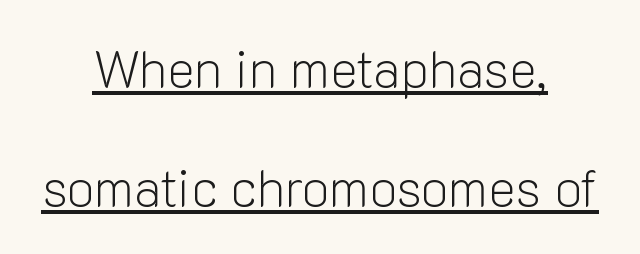
Nobody touched the tracking dial on this one. This sample uses a sans-serif face. When letters stand straight like this, we call the style roman or upright. Students, observe the line beneath the letters — that is underlining.
